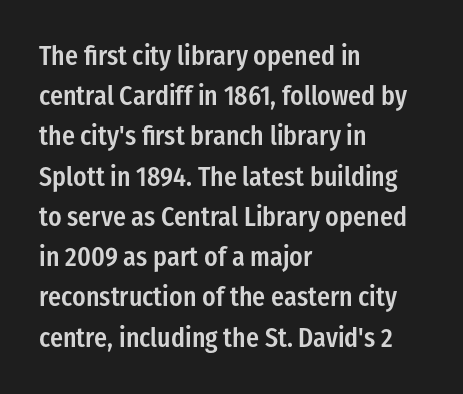
The image shows 27 px text type, upright; set left-aligned, normal line spacing (1.49x), normal letter spacing, not underlined.
